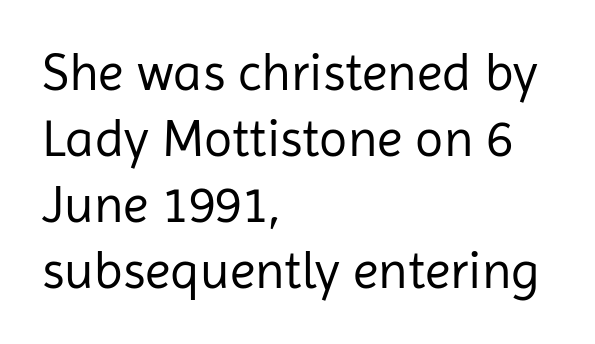
{"serif": "no", "italic": "no", "bold": "no", "weight": "regular", "width": "normal", "stroke_contrast": "low", "x_height": "medium", "monospaced": "no", "underline": "no", "align": "left", "line_spacing": "normal", "line_spacing_ratio": 1.27, "letter_spacing": "normal", "letter_spacing_em": 0.0, "glyph_px": 52}
